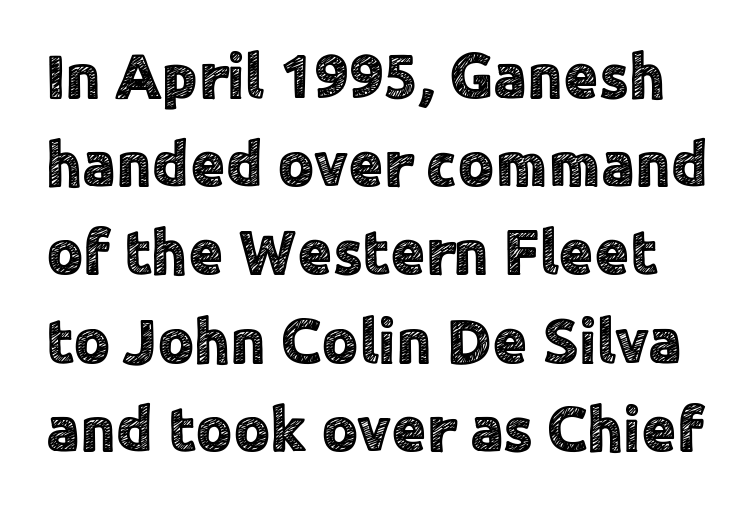
Q: Is the text italic (slanted)? A: No, it is upright.
Q: Is the typeface a serif or a sans-serif typeface? A: Sans-serif.
Q: Is the text underlined? A: No.
Q: Is the spacing between letters normal or unusually wide? A: Normal.
Q: Is the spacing between lines tight, normal or loose? A: Normal.
Q: Width (condensed, normal, or wide)? A: Normal.
Q: x-height? A: Medium.
Q: Monospaced? A: No.
